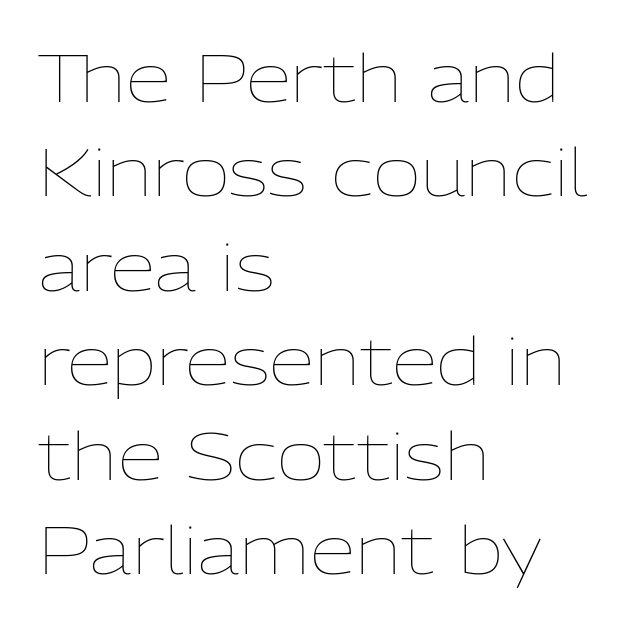
{"italic": "no", "bold": "no", "weight": "thin", "width": "normal", "stroke_contrast": "low", "x_height": "medium", "monospaced": "no", "underline": "no", "align": "left", "line_spacing": "normal", "line_spacing_ratio": 1.43, "letter_spacing": "normal", "letter_spacing_em": 0.0, "glyph_px": 66}
